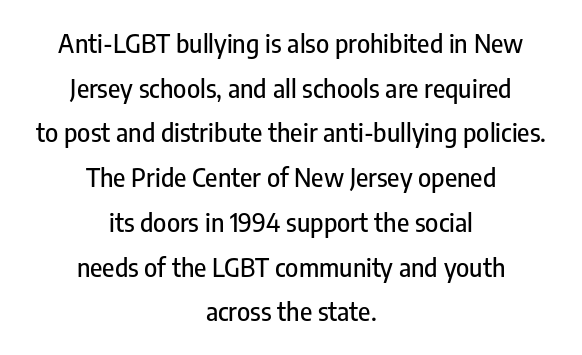
The image shows 25 px text type, upright; set centered, line spacing 1.79x, normal letter spacing, not underlined.
